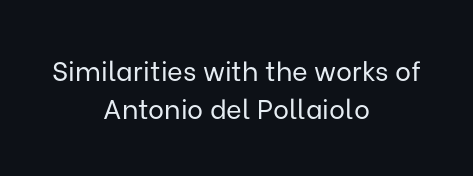
The image shows 27 px text type, upright; set centered, normal line spacing (1.42x), normal letter spacing, not underlined.
